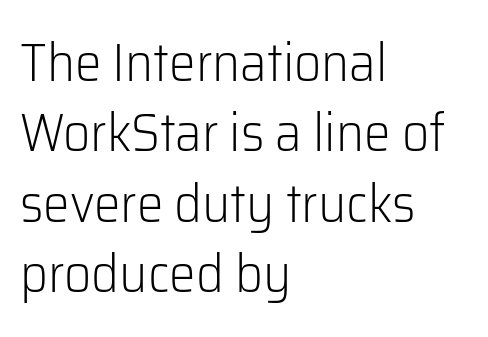
The image shows 53 px light sans-serif type, upright; set left-aligned, normal line spacing (1.33x), normal letter spacing, not underlined; low stroke contrast and a medium x-height.
